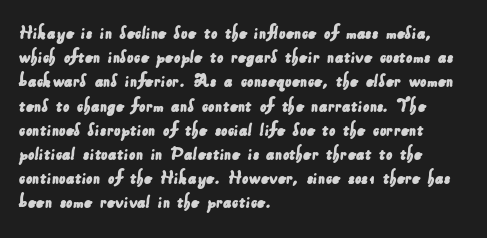
{"underline": "no", "align": "left", "line_spacing_ratio": 1.21, "letter_spacing": "normal", "letter_spacing_em": 0.0, "glyph_px": 20}
